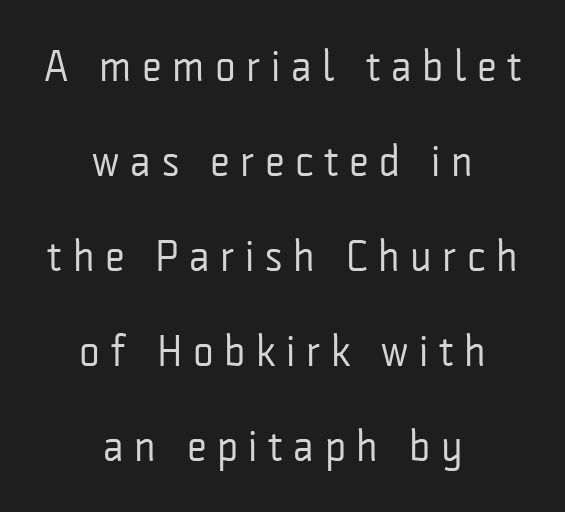
Q: Is the text bold? A: No.
Q: Is the text italic (slanted)? A: No, it is upright.
Q: Is the typeface a serif or a sans-serif typeface? A: Sans-serif.
Q: Is the text underlined? A: No.
Q: How is the paragraph aligned? A: Centered.
Q: Is the spacing between letters normal or unusually wide? A: Unusually wide.
Q: Is the spacing between lines tight, normal or loose? A: Loose.
Q: Width (condensed, normal, or wide)? A: Condensed.
Q: Stroke contrast? A: Low.
Q: x-height? A: Medium.
Q: Monospaced? A: No.
